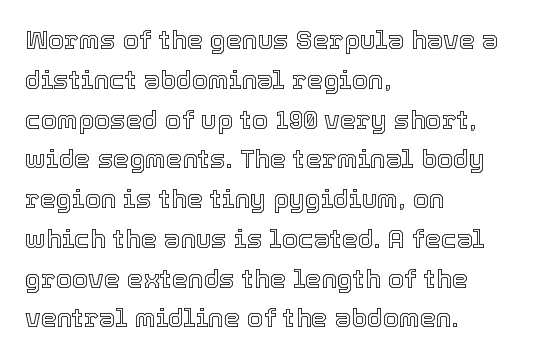
Q: Is the text italic (slanted)? A: No, it is upright.
Q: Is the text underlined? A: No.
Q: How is the paragraph aligned? A: Left-aligned.
Q: Is the spacing between letters normal or unusually wide? A: Normal.
Q: Is the spacing between lines tight, normal or loose? A: Normal.
